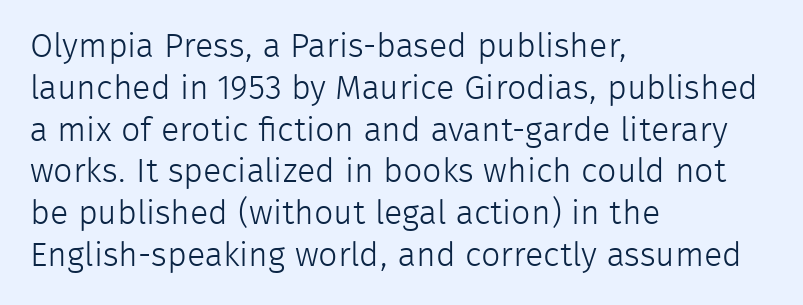
There is no visible air inserted between adjacent glyphs. Each letter's strokes conclude bluntly, with no projecting serifs. Type without underlining. The typeface has the unassuming heft of standard copy or less.
